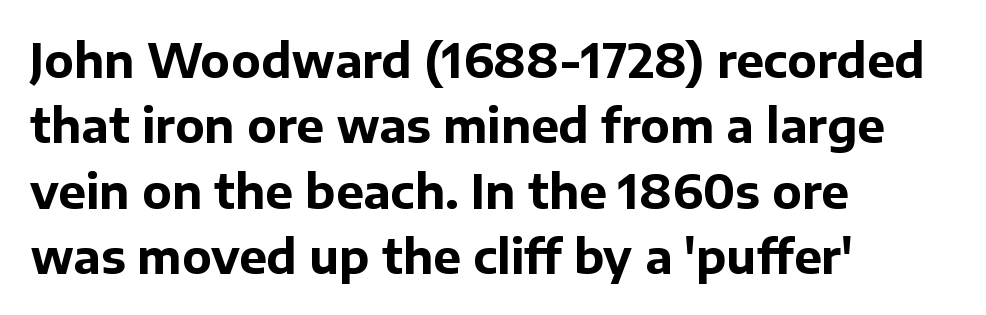
The image shows 46 px bold sans-serif type, upright; set left-aligned, normal line spacing (1.42x), normal letter spacing, not underlined; low stroke contrast and a medium x-height.
